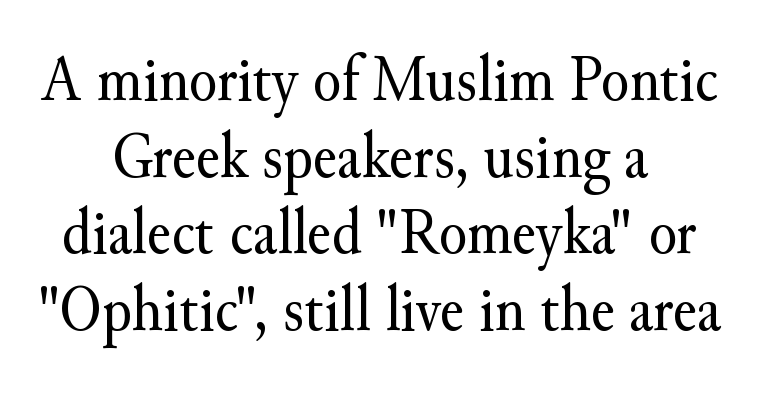
The image shows 65 px regular-weight serif type, upright; set centered, line spacing 1.18x, normal letter spacing, not underlined; medium stroke contrast and a small x-height.
